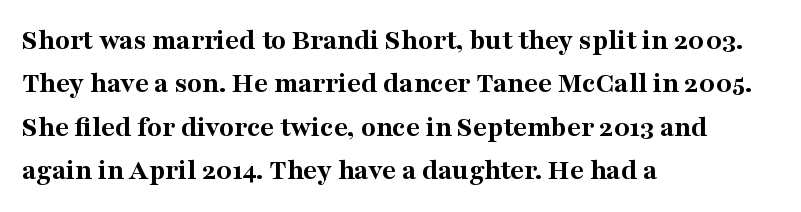
The image shows 30 px bold serif type, upright; set left-aligned, normal line spacing (1.45x), normal letter spacing, not underlined; medium stroke contrast and a medium x-height.
